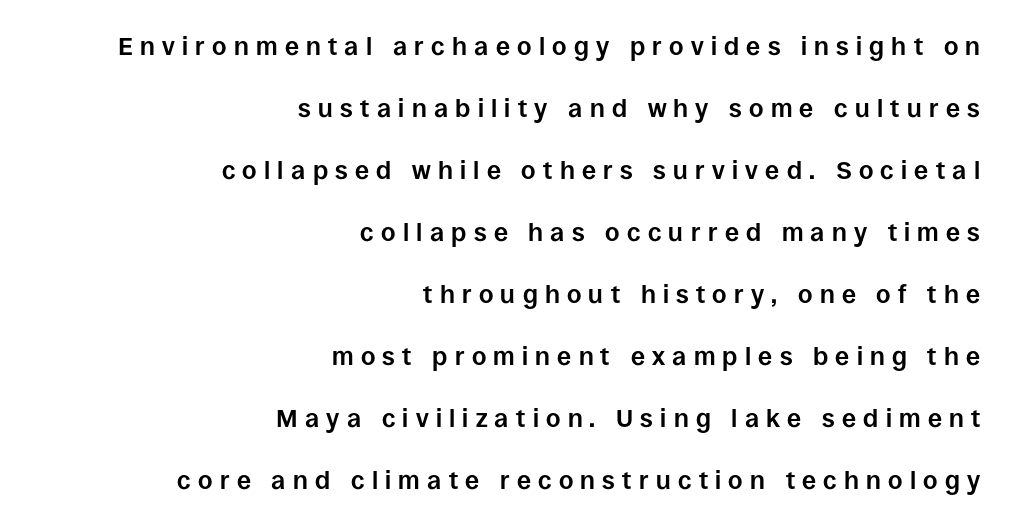
Q: Is the text bold? A: Yes.
Q: Is the text italic (slanted)? A: No, it is upright.
Q: Is the text underlined? A: No.
Q: How is the paragraph aligned? A: Right-aligned.
Q: Is the spacing between letters normal or unusually wide? A: Unusually wide.
Q: Is the spacing between lines tight, normal or loose? A: Loose.
